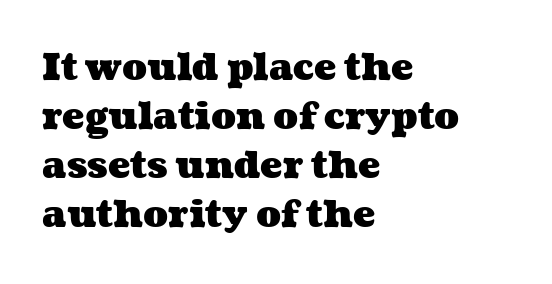
The image shows 37 px heavy, wide type; set left-aligned, normal line spacing (1.32x), normal letter spacing, not underlined; medium stroke contrast and a medium x-height.
